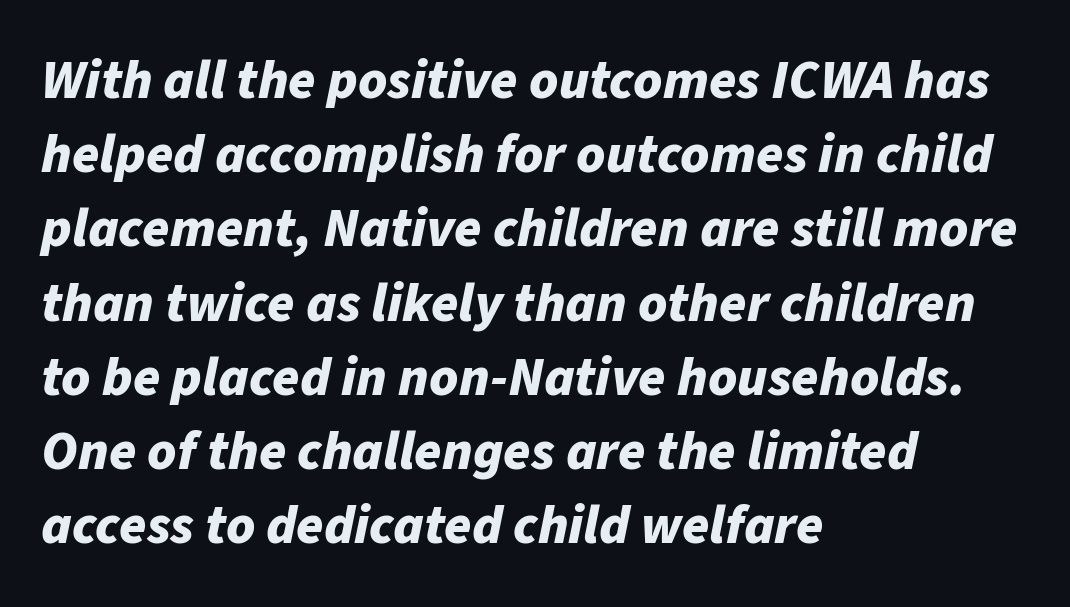
Students, observe: this is what conventionally led text looks like. On the weight axis this lands at bold, roughly 700. This is oblique type, the kind used for emphasis or titles. Horizontally, the lines are justified to the leading edge only. Is this a fixed-width face? No — the glyphs have proportional, varying widths. The space directly below the letters is spotless.
